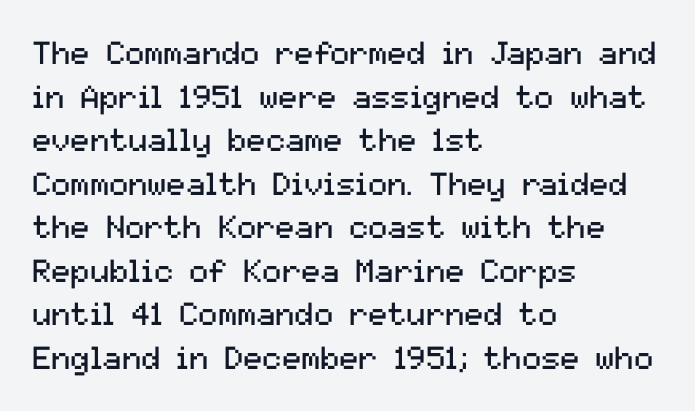
Q: Is the text bold? A: No.
Q: Is the text italic (slanted)? A: No, it is upright.
Q: Is the typeface a serif or a sans-serif typeface? A: Sans-serif.
Q: Is the text underlined? A: No.
Q: How is the paragraph aligned? A: Left-aligned.
Q: Is the spacing between letters normal or unusually wide? A: Normal.
Q: Is the spacing between lines tight, normal or loose? A: Normal.
Q: Width (condensed, normal, or wide)? A: Normal.
Q: Stroke contrast? A: Medium.
Q: x-height? A: Medium.
Q: Monospaced? A: No.
